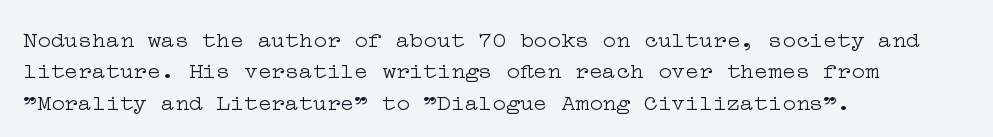
The image shows 23 px text type, upright; set left-aligned, normal line spacing (1.36x), normal letter spacing, not underlined.
